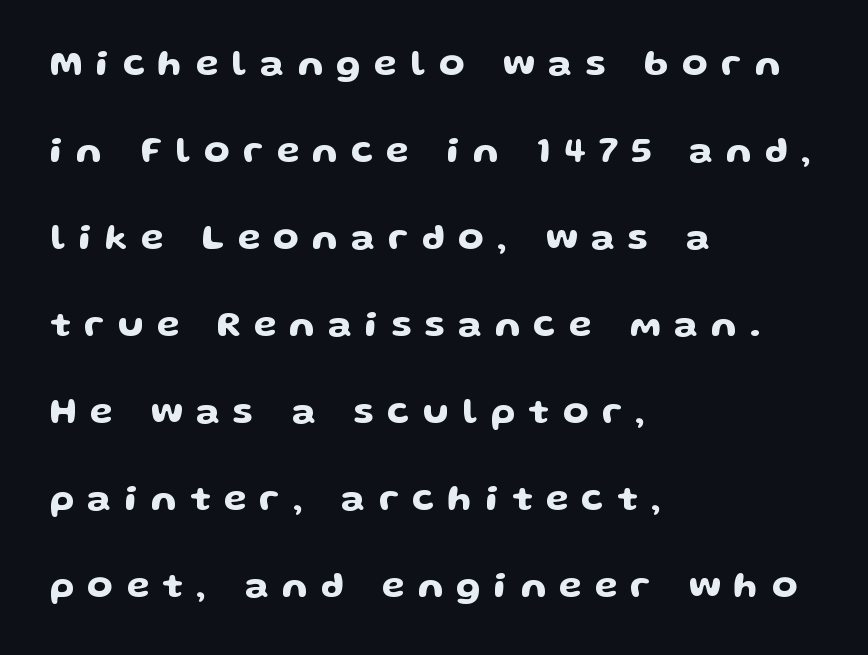
{"serif": "no", "italic": "no", "width": "wide", "stroke_contrast": "low", "x_height": "medium", "monospaced": "no", "underline": "no", "align": "left", "line_spacing": "loose", "line_spacing_ratio": 2.35, "letter_spacing": "wide", "letter_spacing_em": 0.36, "glyph_px": 37}
